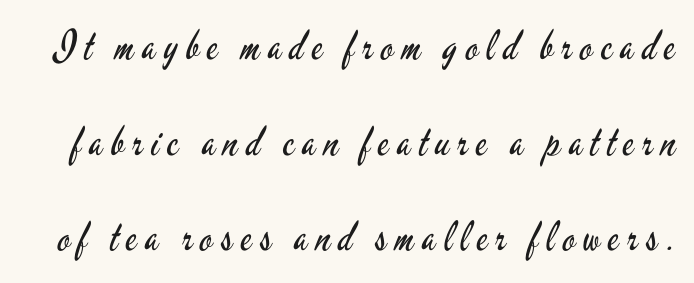
The image shows 41 px regular-weight, condensed sans-serif type; set loose line spacing (2.33x), unusually wide letter spacing (+0.2 em), not underlined; low stroke contrast and a small x-height.
